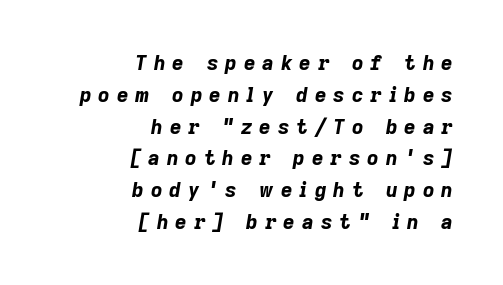
Q: Is the text bold? A: Yes.
Q: Is the text italic (slanted)? A: Yes, it leans right by about 9 degrees.
Q: Is the text underlined? A: No.
Q: How is the paragraph aligned? A: Right-aligned.
Q: Is the spacing between letters normal or unusually wide? A: Unusually wide.
Q: Is the spacing between lines tight, normal or loose? A: Normal.
